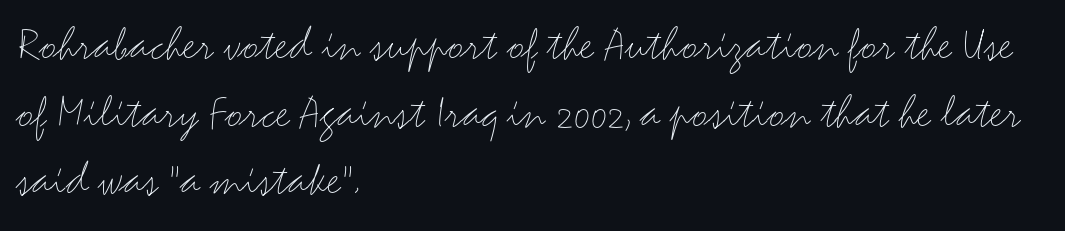
Does extra space separate the letters? No, they use regular spacing. Compared with a typical body face, this is equally light or lighter still. Descenders hang freely into open space. A sans-serif font was chosen for this passage.
